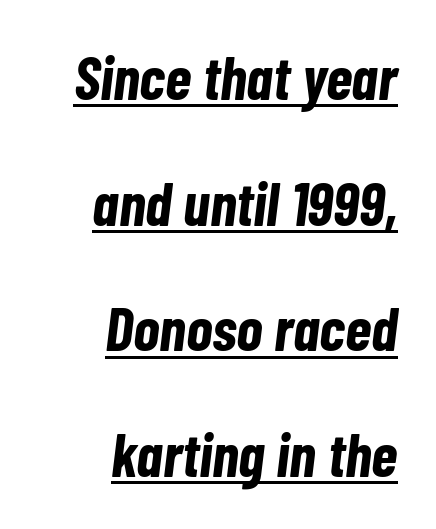
The image shows 61 px bold, condensed type, italic (leaning right); set right-aligned, loose line spacing (2.06x), normal letter spacing, underlined; low stroke contrast and a medium x-height.
